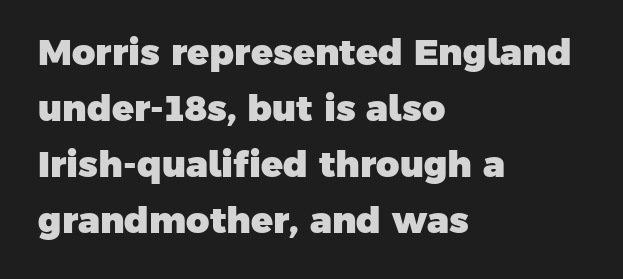
Q: Is the text bold? A: Yes.
Q: Is the typeface a serif or a sans-serif typeface? A: Sans-serif.
Q: Is the text underlined? A: No.
Q: How is the paragraph aligned? A: Left-aligned.
Q: Is the spacing between letters normal or unusually wide? A: Normal.
Q: Is the spacing between lines tight, normal or loose? A: Normal.
Q: Width (condensed, normal, or wide)? A: Normal.
Q: Stroke contrast? A: Low.
Q: x-height? A: Medium.
Q: Monospaced? A: No.
